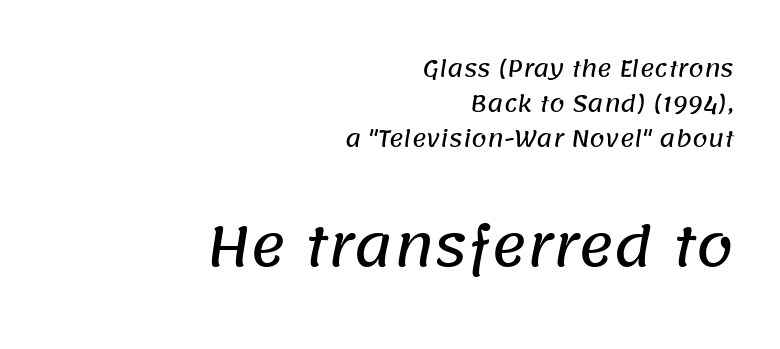
The image shows 54 px sans-serif type; set right-aligned, normal line spacing (1.58x), normal letter spacing, not underlined; the second (bottom) block is 2.45x larger; low stroke contrast and a large x-height.
